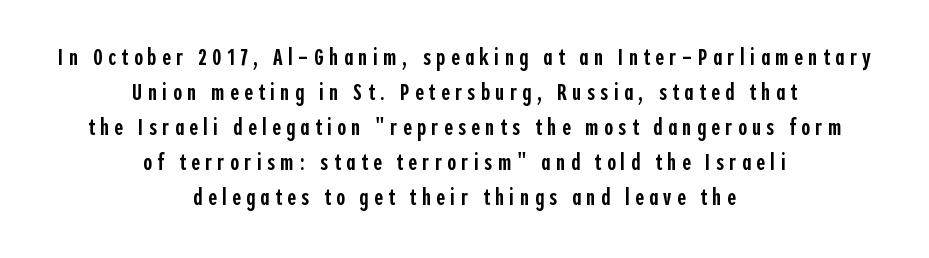
{"italic": "no", "bold": "semi", "underline": "no", "align": "center", "line_spacing": "normal", "line_spacing_ratio": 1.46, "letter_spacing": "wide", "letter_spacing_em": 0.22, "glyph_px": 24}
